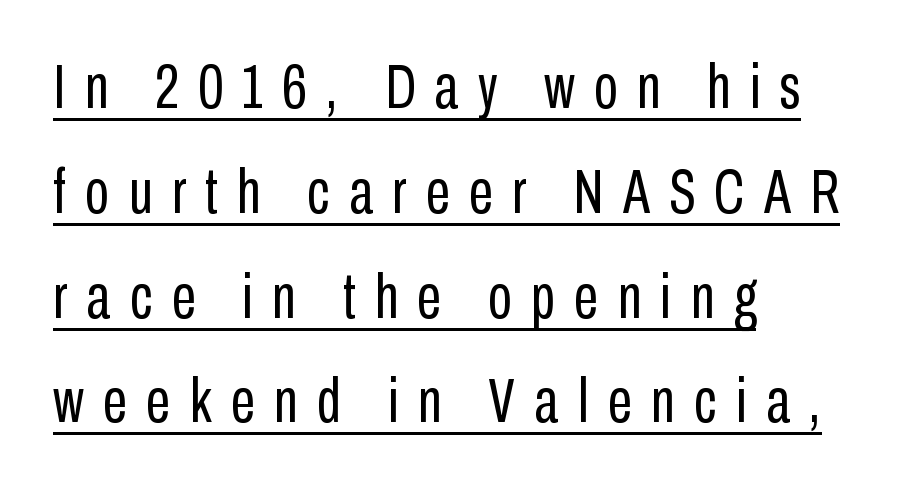
Q: Is the text bold? A: No.
Q: Is the text italic (slanted)? A: No, it is upright.
Q: Is the typeface a serif or a sans-serif typeface? A: Sans-serif.
Q: Is the text underlined? A: Yes.
Q: How is the paragraph aligned? A: Left-aligned.
Q: Is the spacing between letters normal or unusually wide? A: Unusually wide.
Q: Is the spacing between lines tight, normal or loose? A: Normal.
Q: Width (condensed, normal, or wide)? A: Condensed.
Q: Stroke contrast? A: Low.
Q: x-height? A: Medium.
Q: Monospaced? A: No.
